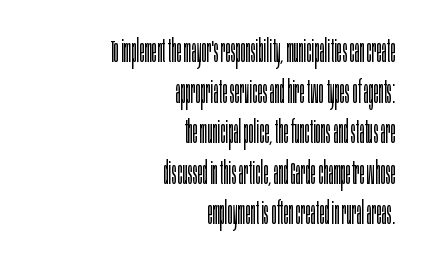
Characters follow at the spacing the type designer built in. Caption: face not bold, strokes unweighted. Proportional: the letters do not fall into vertical columns. Nothing sits at the stroke ends, so this counts as sans-serif. The block of text has a typical density, with ordinary space between rows.
